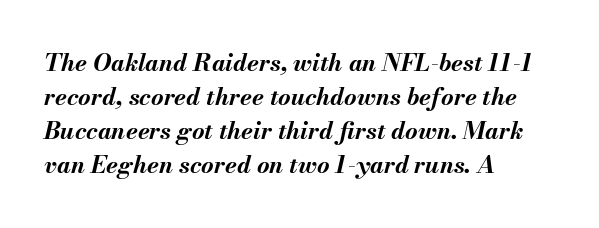
{"italic": "yes", "lean": "right", "slant_degrees": 13, "bold": "yes", "underline": "no", "align": "left", "line_spacing": "normal", "line_spacing_ratio": 1.42, "letter_spacing": "normal", "letter_spacing_em": 0.0, "glyph_px": 24}
